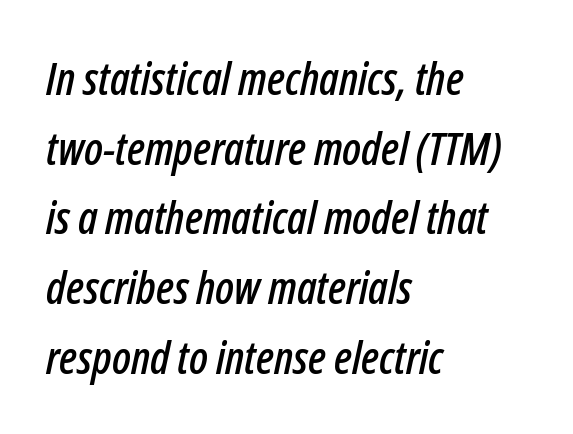
The image shows 45 px condensed type, italic (leaning right); set left-aligned, normal line spacing (1.55x), normal letter spacing, not underlined; low stroke contrast and a medium x-height.
